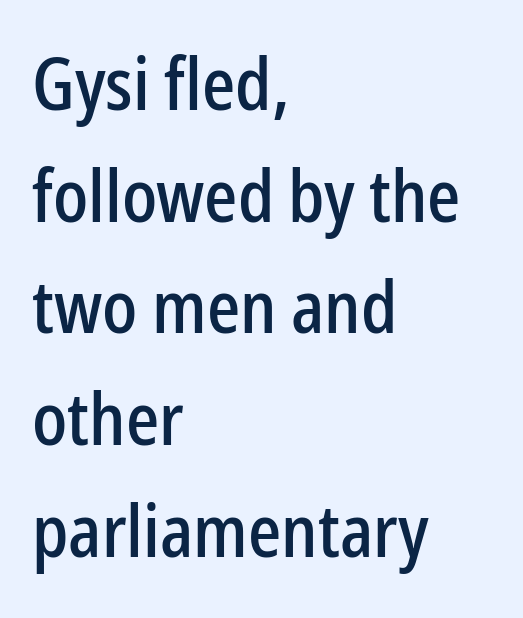
Observe the ordinary spacing: letters are neighbours, not strangers. Line starts are locked; line ends wander. Evenly set lines give the paragraph a standard silhouette. Any mark beneath the type? The region is blank. Unlike a traditional serif, this face leaves its strokes unadorned. Every character sits straight up, as roman type does.
